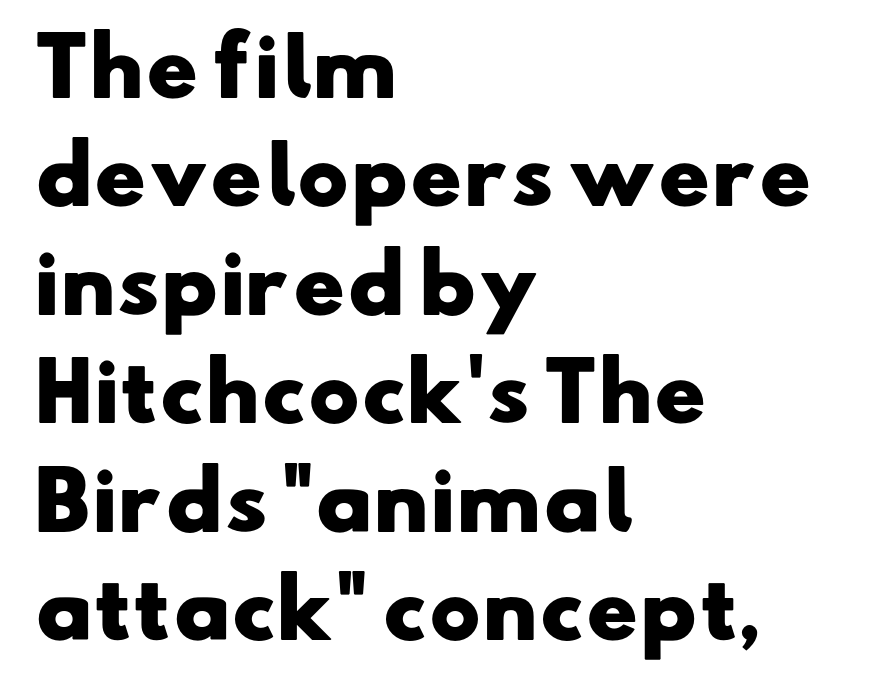
The image shows 78 px heavy, wide sans-serif type; set left-aligned, normal line spacing (1.39x), normal letter spacing, not underlined; low stroke contrast and a small x-height.
